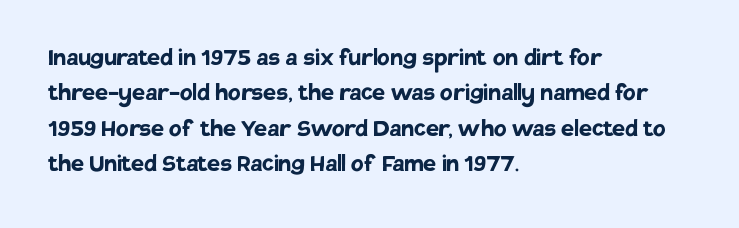
Examine the stroke ends and you'll find no serifs. Nope, not italic — everything's standing straight. The text block is weighted toward the left margin, trailing off unevenly rightward. A clean baseline with only descenders dipping below it.
